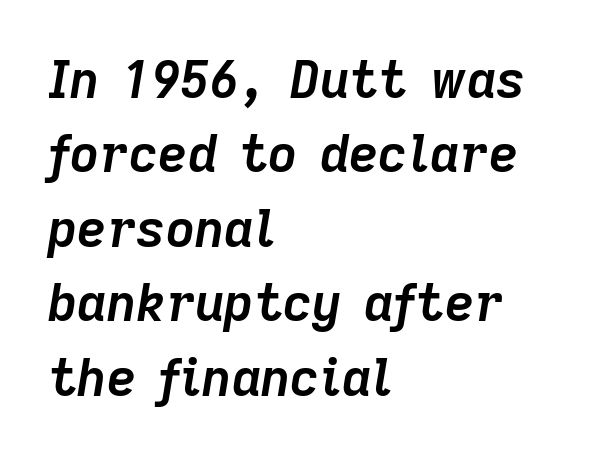
The image shows 51 px semibold type, italic (leaning right); set left-aligned, normal line spacing (1.46x), normal letter spacing, not underlined; low stroke contrast and a medium x-height.
